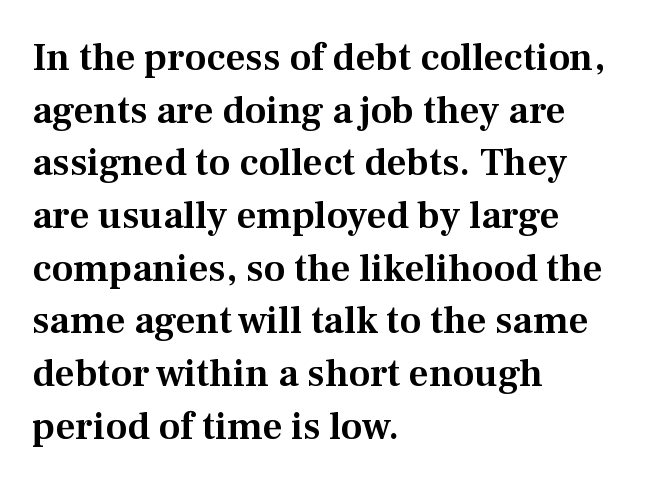
The foot of each line stays bare and open. The gaps between neighbouring characters are ordinary and unremarkable. All the whitespace from short lines collects on the right. Compared with typical paragraphs, the rows here are spaced about the same.
